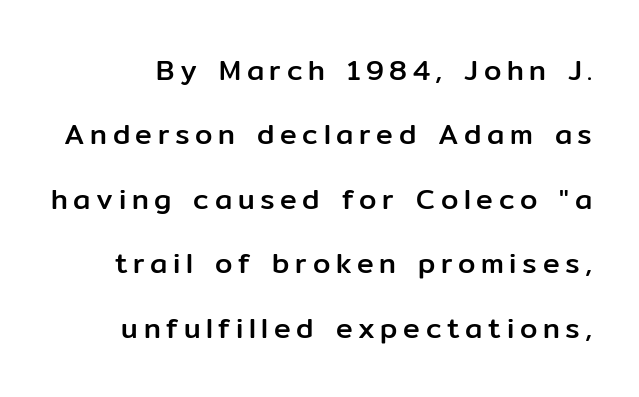
Is there much room between lines? Yes — plenty of vertical air separates them. Students, note that the glyphs here are deliberately spaced far apart. I'd call this a sans setting — the letters go barefoot. Vertical strokes here are truly vertical. Spacing verdict: proportional, widths tailored to each character. Honestly, there is no underline to notice here at all.
